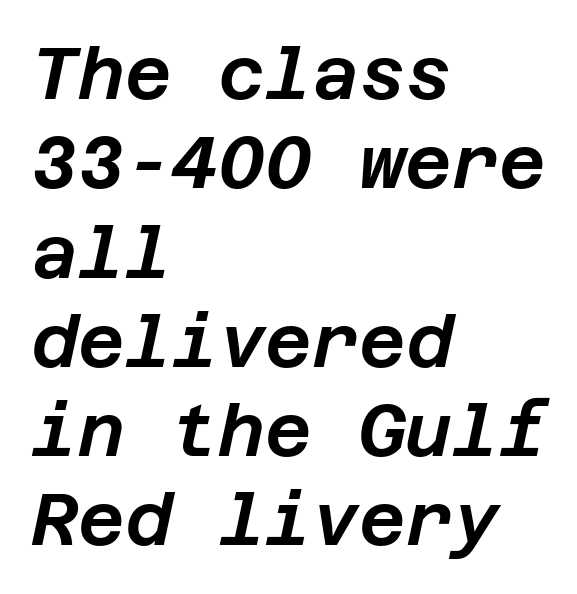
Q: Is the text italic (slanted)? A: Yes, it leans right by about 12 degrees.
Q: Is the text underlined? A: No.
Q: How is the paragraph aligned? A: Left-aligned.
Q: Is the spacing between letters normal or unusually wide? A: Normal.
Q: Width (condensed, normal, or wide)? A: Normal.
Q: Stroke contrast? A: Low.
Q: x-height? A: Large.
